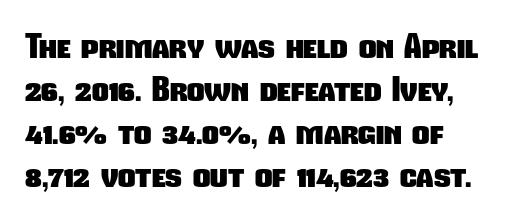
Q: Is the text bold? A: Yes.
Q: Is the typeface a serif or a sans-serif typeface? A: Sans-serif.
Q: Is the text underlined? A: No.
Q: How is the paragraph aligned? A: Left-aligned.
Q: Is the spacing between letters normal or unusually wide? A: Normal.
Q: Is the spacing between lines tight, normal or loose? A: Normal.
Q: Width (condensed, normal, or wide)? A: Condensed.
Q: Stroke contrast? A: Low.
Q: x-height? A: Medium.
Q: Monospaced? A: No.
